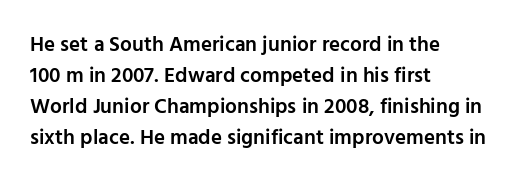
The image shows 21 px text type, upright; set left-aligned, normal line spacing (1.47x), normal letter spacing, not underlined.
